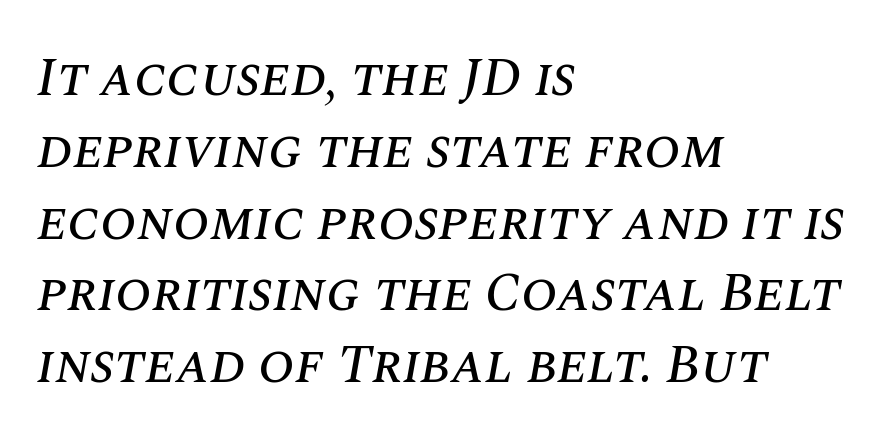
The image shows 54 px text type, italic (leaning right); set left-aligned, normal line spacing (1.33x), normal letter spacing, not underlined; medium stroke contrast and a large x-height.
